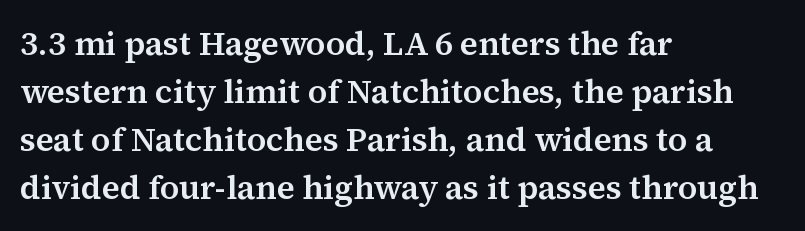
The image shows 33 px serif type, upright; set left-aligned, normal line spacing (1.45x), normal letter spacing, not underlined; medium stroke contrast and a medium x-height.
